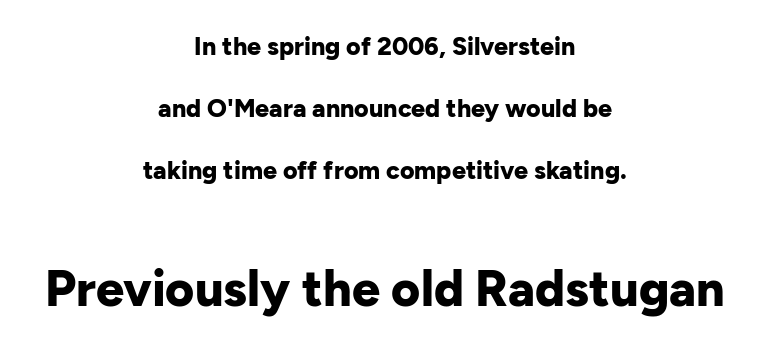
Q: Is the text bold? A: Yes.
Q: Is the text italic (slanted)? A: No, it is upright.
Q: Is the typeface a serif or a sans-serif typeface? A: Sans-serif.
Q: Is the text underlined? A: No.
Q: How is the paragraph aligned? A: Centered.
Q: Is the spacing between letters normal or unusually wide? A: Normal.
Q: Is the spacing between lines tight, normal or loose? A: Loose.
Q: Which block of text is set in a larger size, the first (top) or the second (bottom)? A: The second (bottom) one.
Q: Width (condensed, normal, or wide)? A: Normal.
Q: Stroke contrast? A: Low.
Q: x-height? A: Medium.
Q: Monospaced? A: No.
